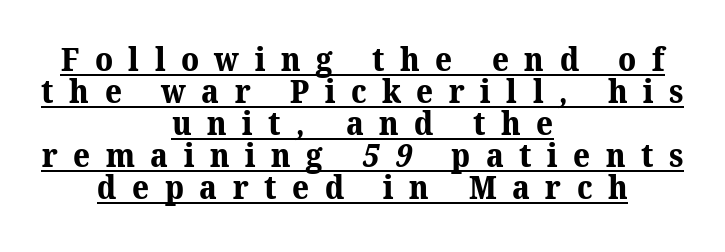
Q: Is the text bold? A: Yes.
Q: Is the typeface a serif or a sans-serif typeface? A: Serif.
Q: Is the text underlined? A: Yes.
Q: How is the paragraph aligned? A: Centered.
Q: Is the spacing between letters normal or unusually wide? A: Unusually wide.
Q: Is the spacing between lines tight, normal or loose? A: Tight.
Q: Width (condensed, normal, or wide)? A: Normal.
Q: Stroke contrast? A: Medium.
Q: x-height? A: Medium.
Q: Monospaced? A: No.
